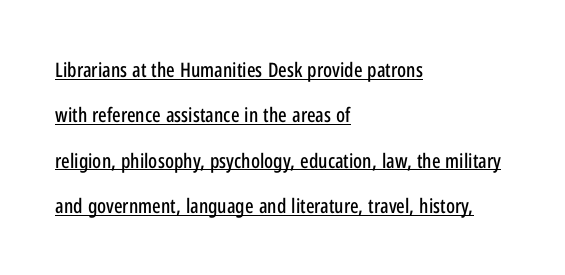
{"italic": "no", "underline": "yes", "align": "left", "line_spacing": "loose", "line_spacing_ratio": 2.27, "letter_spacing": "normal", "letter_spacing_em": 0.0, "glyph_px": 20}
